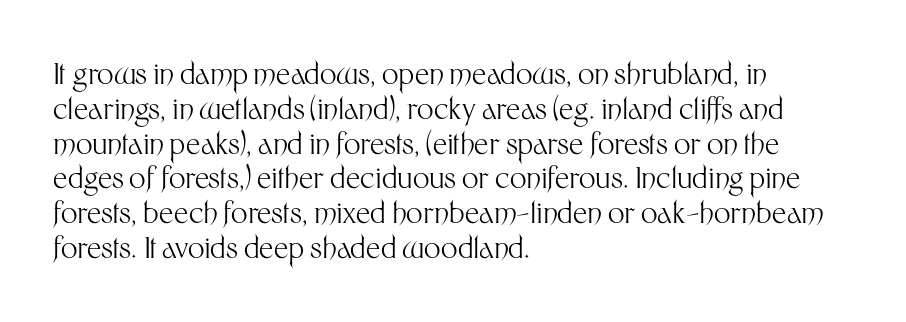
Q: Is the text bold? A: No.
Q: Is the text italic (slanted)? A: No, it is upright.
Q: Is the typeface a serif or a sans-serif typeface? A: Sans-serif.
Q: Is the text underlined? A: No.
Q: How is the paragraph aligned? A: Left-aligned.
Q: Is the spacing between letters normal or unusually wide? A: Normal.
Q: Width (condensed, normal, or wide)? A: Normal.
Q: Stroke contrast? A: Medium.
Q: x-height? A: Medium.
Q: Monospaced? A: No.
